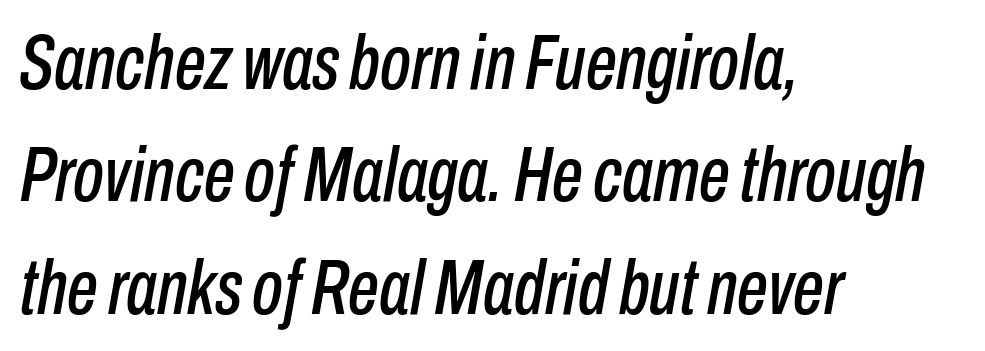
The image shows 78 px condensed type, italic (leaning right); set left-aligned, normal line spacing (1.44x), normal letter spacing, not underlined; low stroke contrast and a medium x-height.
